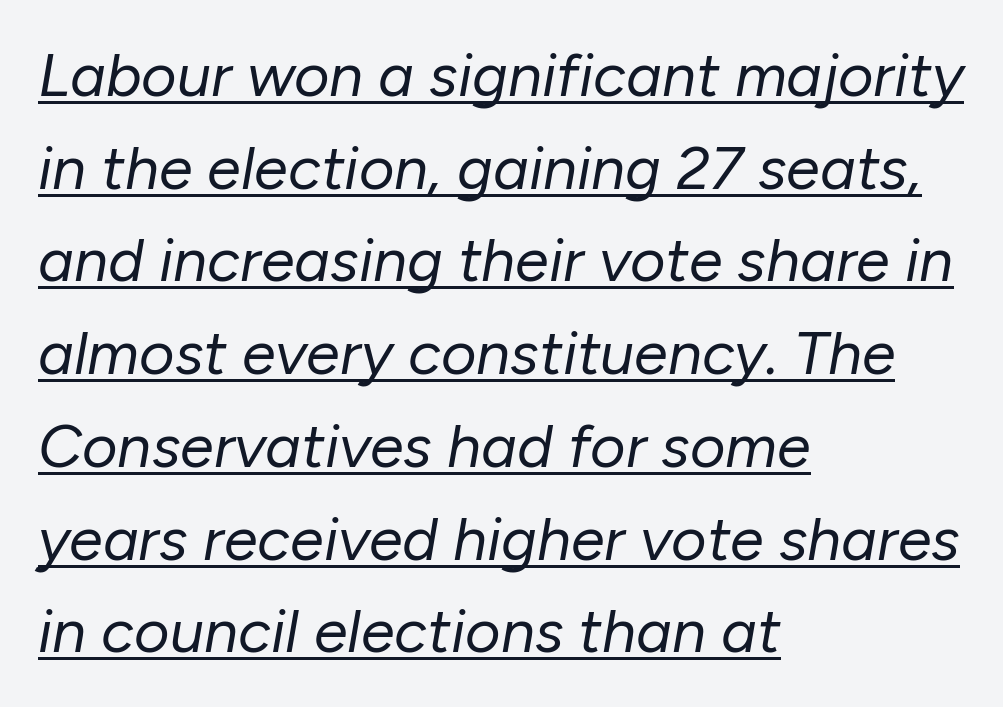
The rows are spaced the way most documents space them. Every character sits at an angle, as italics do. Decoration check: the copy is underlined. All the whitespace from short lines collects on the right. Tracking here is standard; glyphs follow each other at the usual distance.
